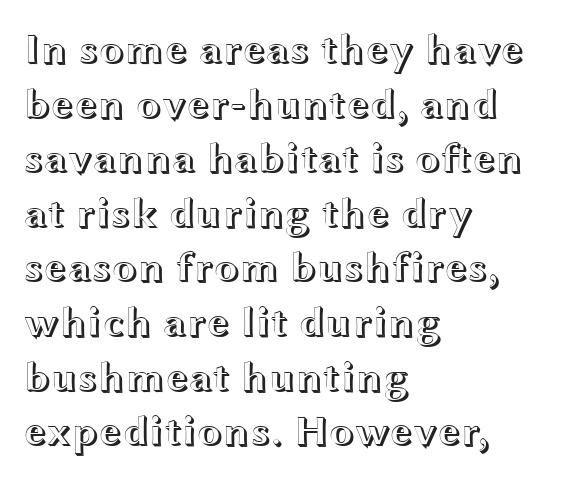
{"italic": "no", "width": "wide", "x_height": "medium", "monospaced": "no", "underline": "no", "align": "left", "line_spacing": "normal", "line_spacing_ratio": 1.3, "letter_spacing": "normal", "letter_spacing_em": 0.0, "glyph_px": 42}
